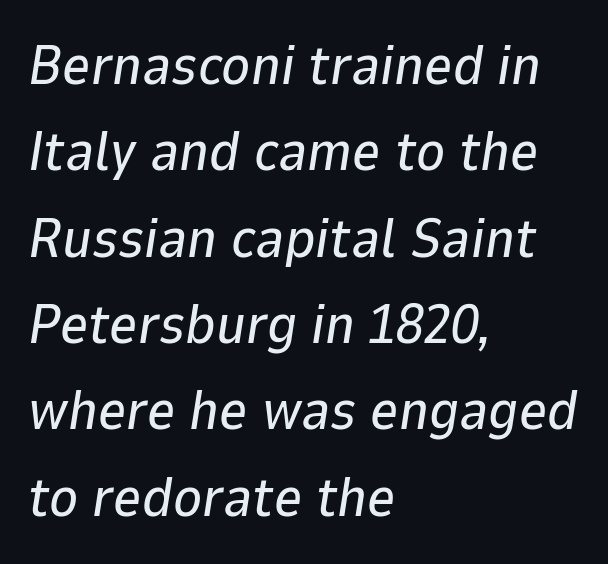
This rendering uses left alignment, leaving the right contour irregular. The designer left line spacing at the default. The font's italic variant was chosen for this text. Glyph-to-glyph distance matches everyday printed text.
